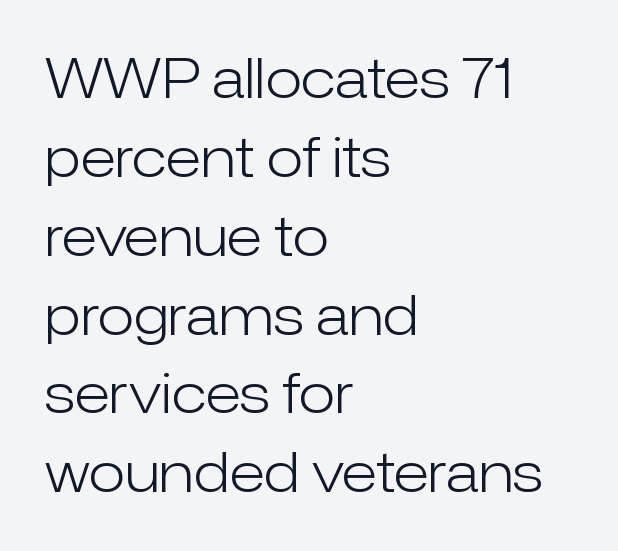
Each new line begins a customary step beneath the previous one. This rendering employs a face without finishing strokes, i.e., a sans-serif. Proportional: the letters do not fall into vertical columns. The font's upright variant was chosen for this text. Weight: in the light-to-regular range. Default kerning and tracking; the words read as compact shapes.
